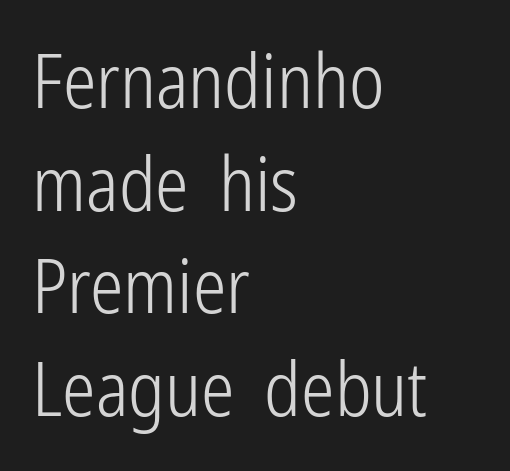
{"serif": "no", "italic": "no", "bold": "no", "weight": "light", "width": "condensed", "stroke_contrast": "low", "x_height": "medium", "monospaced": "no", "underline": "no", "align": "left", "line_spacing": "normal", "line_spacing_ratio": 1.37, "letter_spacing": "normal", "letter_spacing_em": 0.0, "glyph_px": 75}
